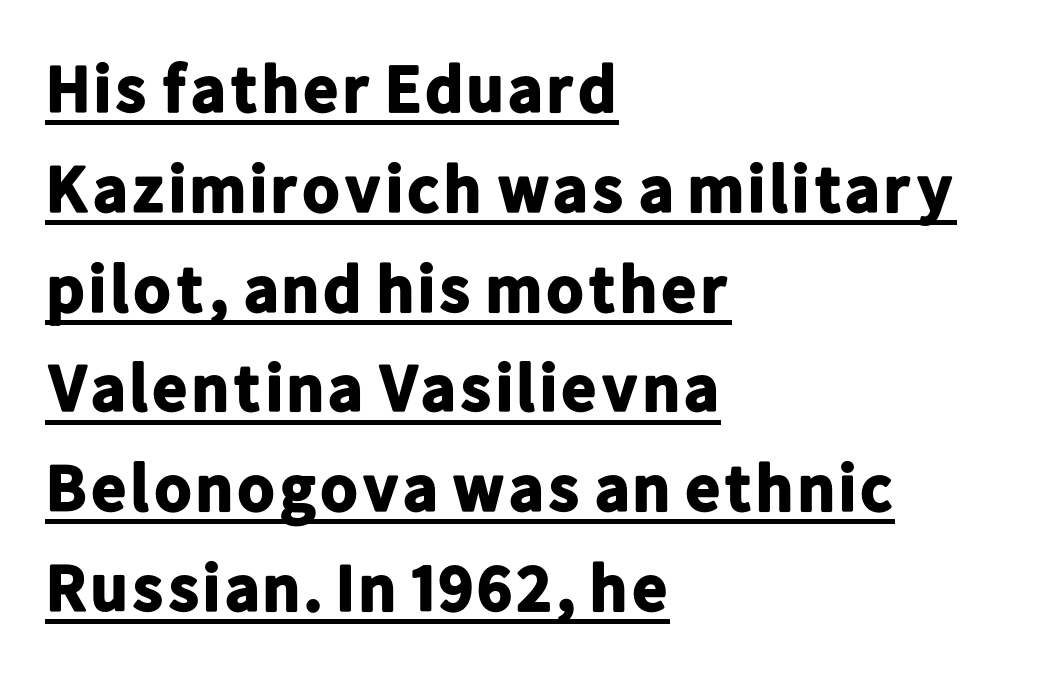
Q: Is the text bold? A: Yes.
Q: Is the text italic (slanted)? A: No, it is upright.
Q: Is the typeface a serif or a sans-serif typeface? A: Sans-serif.
Q: Is the text underlined? A: Yes.
Q: How is the paragraph aligned? A: Left-aligned.
Q: Is the spacing between letters normal or unusually wide? A: Normal.
Q: Is the spacing between lines tight, normal or loose? A: Normal.
Q: Width (condensed, normal, or wide)? A: Normal.
Q: Stroke contrast? A: Low.
Q: x-height? A: Medium.
Q: Monospaced? A: No.
